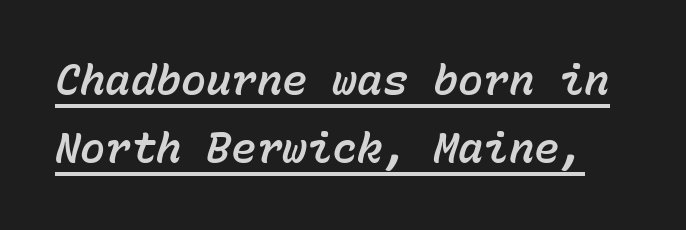
Each line of the rendering has a horizontal stroke beneath the glyphs. The passage shown has conventional tracking throughout. Italic: yes, the glyphs are oblique. Fixed-width glyphs throughout — classic coding-font behaviour. Notice how descenders clear the ascenders below comfortably — that's standard leading.
